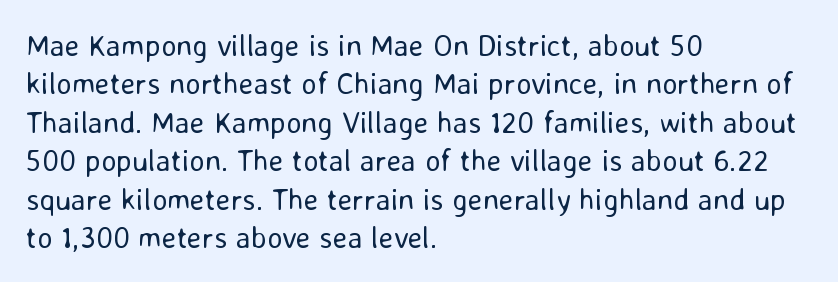
The image shows 30 px regular-weight sans-serif type, upright; set left-aligned, normal line spacing (1.28x), normal letter spacing, not underlined; low stroke contrast and a medium x-height.
